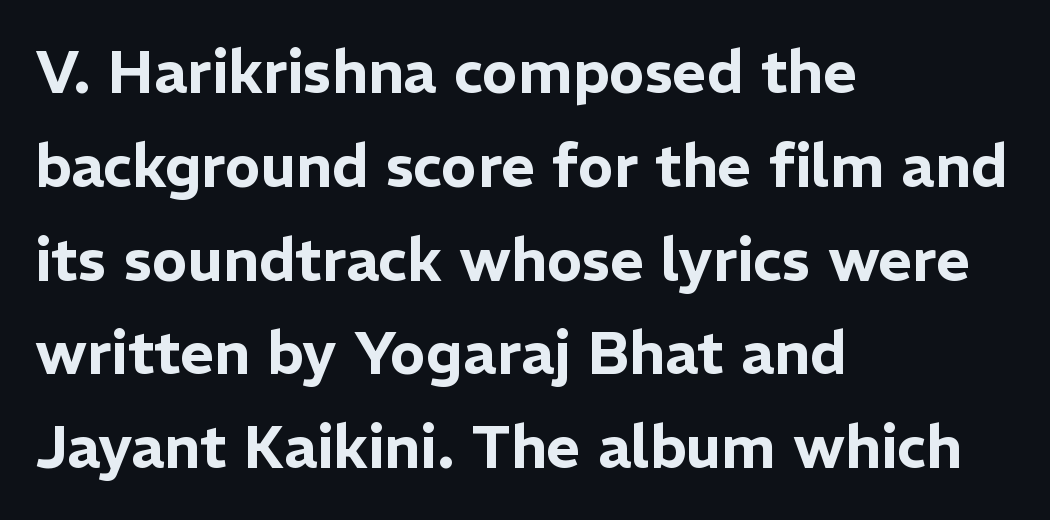
The image shows 59 px sans-serif type, upright; set left-aligned, normal line spacing (1.59x), normal letter spacing, not underlined; low stroke contrast and a medium x-height.
